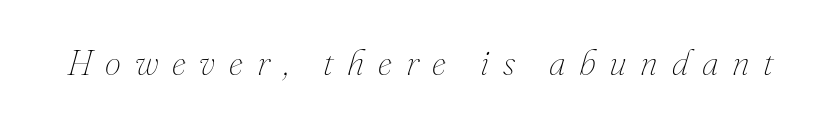
The image shows 36 px thin type, italic (leaning right); set unusually wide letter spacing (+0.38 em), not underlined; medium stroke contrast and a small x-height.
